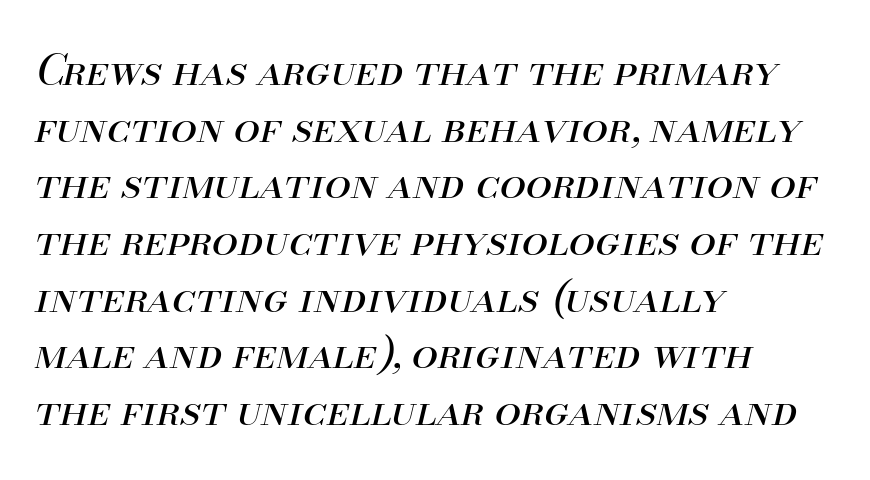
The image shows 42 px regular-weight type, italic (leaning right); set left-aligned, normal line spacing (1.35x), normal letter spacing, not underlined; medium stroke contrast and a small x-height.
